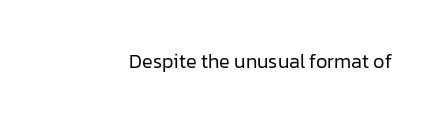
{"italic": "no", "bold": "no", "underline": "no", "letter_spacing": "normal", "letter_spacing_em": 0.0, "glyph_px": 20}
